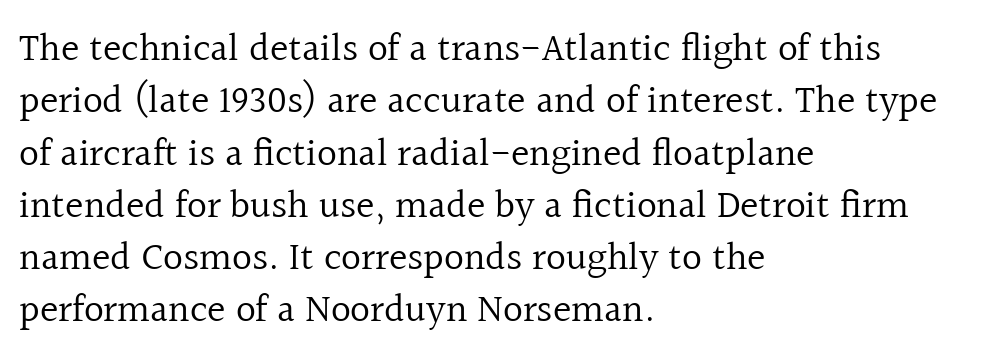
{"serif": "yes", "italic": "no", "bold": "no", "weight": "regular", "width": "normal", "x_height": "medium", "monospaced": "no", "underline": "no", "align": "left", "line_spacing": "normal", "line_spacing_ratio": 1.34, "letter_spacing": "normal", "letter_spacing_em": 0.0, "glyph_px": 39}
